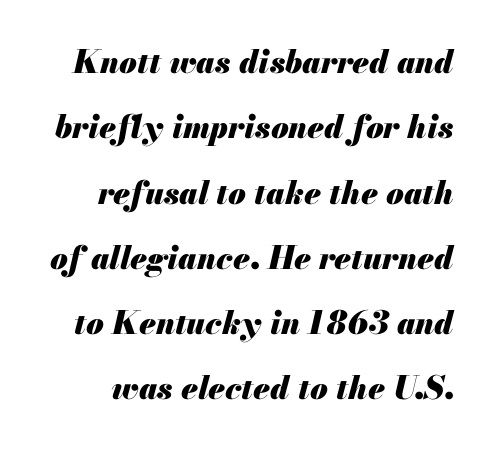
{"italic": "yes", "lean": "right", "slant_degrees": 13, "bold": "yes", "weight": "heavy", "width": "normal", "stroke_contrast": "medium", "x_height": "small", "monospaced": "no", "underline": "no", "line_spacing": "loose", "line_spacing_ratio": 2.04, "letter_spacing": "normal", "letter_spacing_em": 0.0, "glyph_px": 32}
